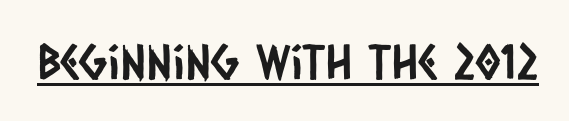
{"serif": "no", "width": "condensed", "stroke_contrast": "low", "x_height": "large", "monospaced": "no", "underline": "yes", "letter_spacing": "normal", "letter_spacing_em": 0.0, "glyph_px": 48}
